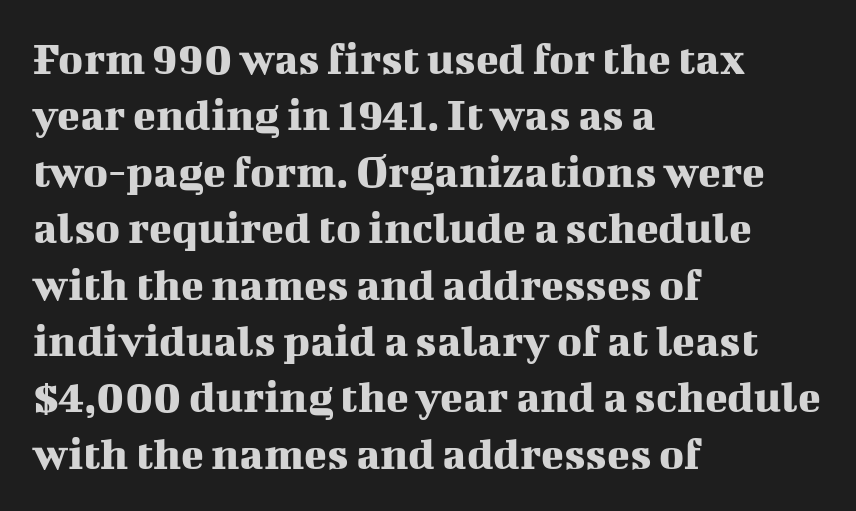
{"serif": "yes", "italic": "no", "width": "normal", "stroke_contrast": "medium", "x_height": "medium", "monospaced": "no", "underline": "no", "align": "left", "line_spacing_ratio": 1.2, "letter_spacing": "normal", "letter_spacing_em": 0.0, "glyph_px": 47}
